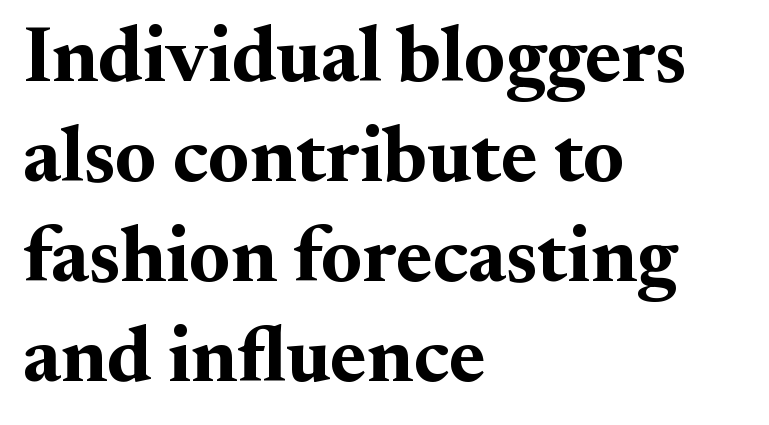
The image shows 78 px bold serif type, upright; set left-aligned, normal line spacing (1.28x), normal letter spacing, not underlined; medium stroke contrast and a small x-height.
